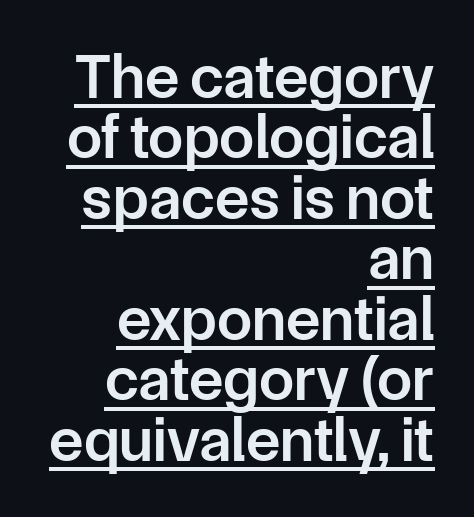
Q: Is the text bold? A: Semi-bold.
Q: Is the text italic (slanted)? A: No, it is upright.
Q: Is the typeface a serif or a sans-serif typeface? A: Sans-serif.
Q: Is the text underlined? A: Yes.
Q: How is the paragraph aligned? A: Right-aligned.
Q: Is the spacing between letters normal or unusually wide? A: Normal.
Q: Is the spacing between lines tight, normal or loose? A: Tight.
Q: Width (condensed, normal, or wide)? A: Normal.
Q: Stroke contrast? A: Low.
Q: x-height? A: Medium.
Q: Monospaced? A: No.
